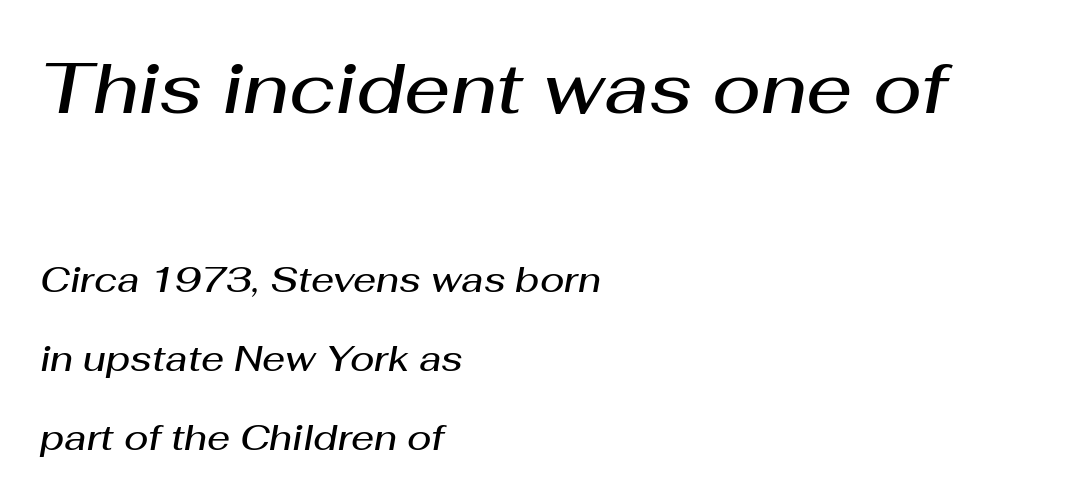
The image shows 72 px semibold type, italic (leaning right); set left-aligned, loose line spacing (2.19x), normal letter spacing, not underlined; the first (top) block is 2.0x larger; medium stroke contrast and a medium x-height.
